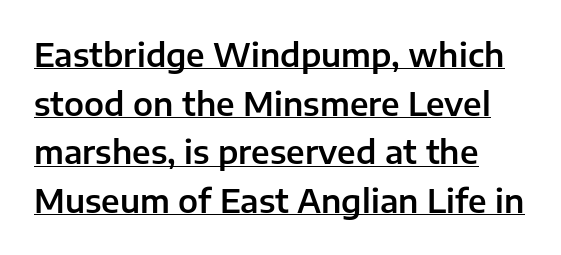
Q: Is the text italic (slanted)? A: No, it is upright.
Q: Is the typeface a serif or a sans-serif typeface? A: Sans-serif.
Q: Is the text underlined? A: Yes.
Q: Is the spacing between letters normal or unusually wide? A: Normal.
Q: Is the spacing between lines tight, normal or loose? A: Normal.
Q: Width (condensed, normal, or wide)? A: Normal.
Q: Stroke contrast? A: Low.
Q: x-height? A: Medium.
Q: Monospaced? A: No.
